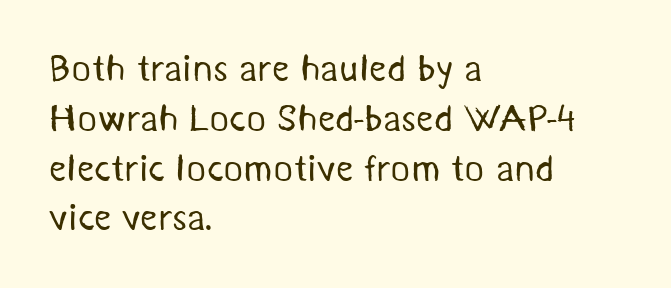
The image shows 38 px regular-weight sans-serif type; set left-aligned, normal line spacing (1.31x), normal letter spacing, not underlined; medium stroke contrast and a medium x-height.
